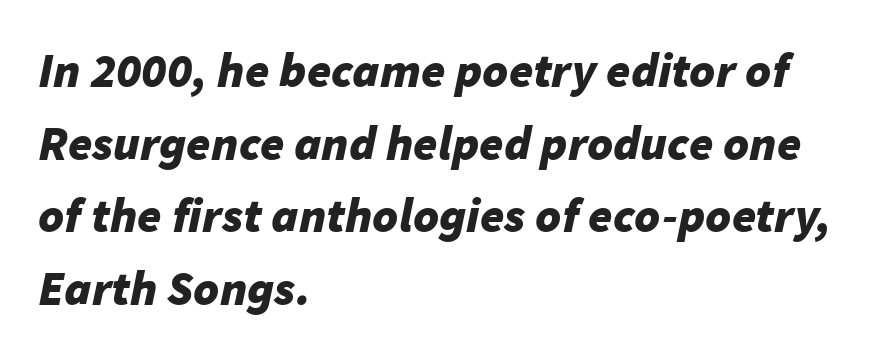
{"italic": "yes", "lean": "right", "slant_degrees": 11, "bold": "yes", "weight": "bold", "width": "normal", "stroke_contrast": "low", "x_height": "medium", "monospaced": "no", "underline": "no", "align": "left", "line_spacing": "normal", "line_spacing_ratio": 1.48, "letter_spacing": "normal", "letter_spacing_em": 0.0, "glyph_px": 49}
